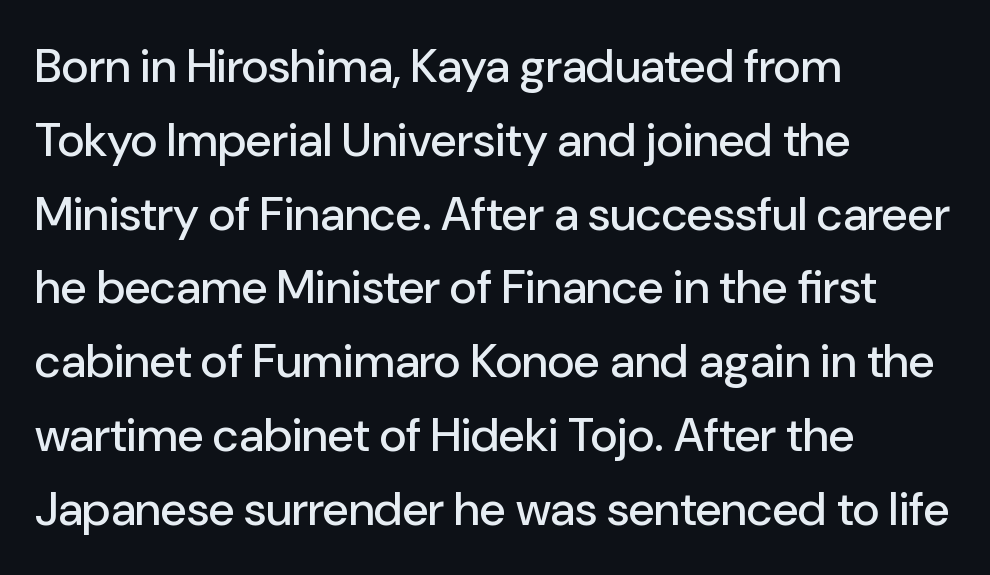
Posture: upright roman. A typesetter would call this proportional, since set widths differ per character. Each row of text sits above clean, open space. The font family rendered here belongs to the sans-serif group. Here the glyphs are tracked normally, forming tight word shapes. Interline gaps are of average width in this sample.
